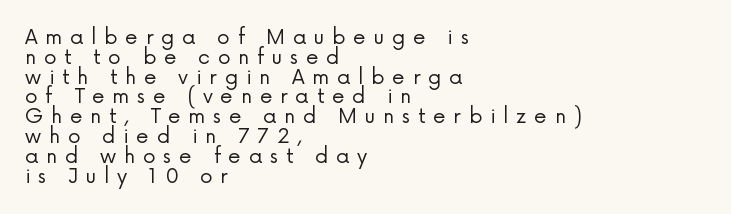
{"italic": "no", "bold": "no", "underline": "no", "align": "left", "line_spacing": "tight", "line_spacing_ratio": 0.99, "letter_spacing": "wide", "letter_spacing_em": 0.39, "glyph_px": 20}
